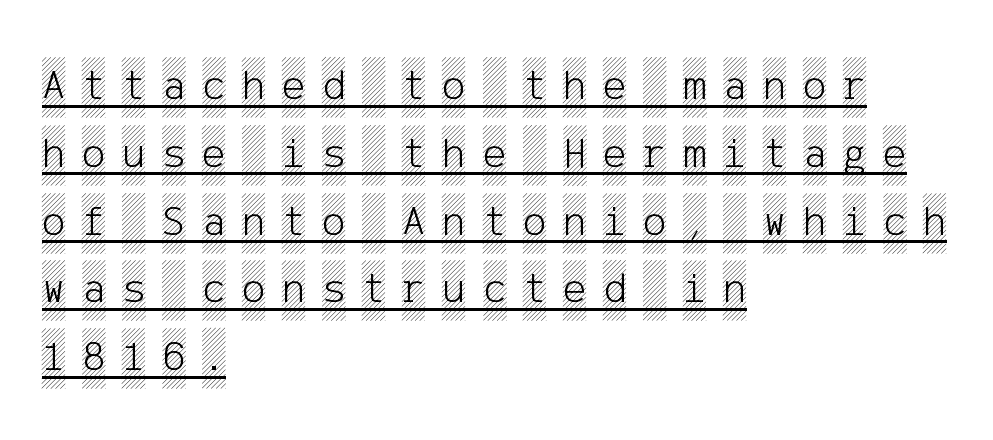
Q: Is the text italic (slanted)? A: No, it is upright.
Q: Is the text underlined? A: Yes.
Q: How is the paragraph aligned? A: Left-aligned.
Q: Is the spacing between letters normal or unusually wide? A: Unusually wide.
Q: Is the spacing between lines tight, normal or loose? A: Normal.
Q: Width (condensed, normal, or wide)? A: Condensed.
Q: x-height? A: Large.
